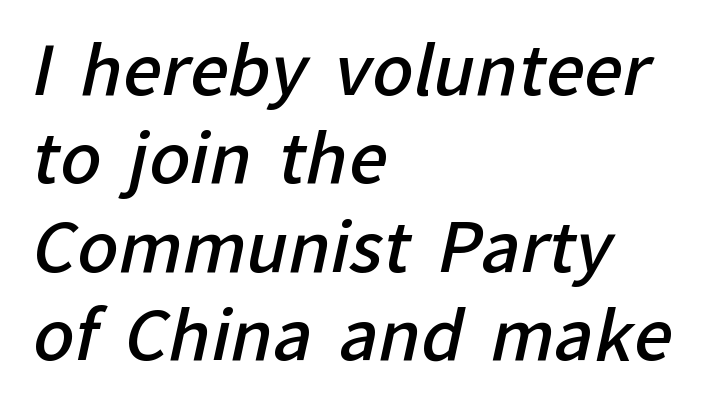
The image shows 68 px semibold sans-serif type; set left-aligned, normal line spacing (1.3x), normal letter spacing, not underlined; low stroke contrast and a medium x-height.
